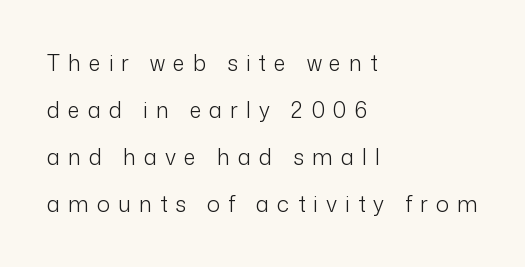
Q: Is the text bold? A: No.
Q: Is the text italic (slanted)? A: No, it is upright.
Q: Is the text underlined? A: No.
Q: How is the paragraph aligned? A: Left-aligned.
Q: Is the spacing between letters normal or unusually wide? A: Unusually wide.
Q: Is the spacing between lines tight, normal or loose? A: Loose.
